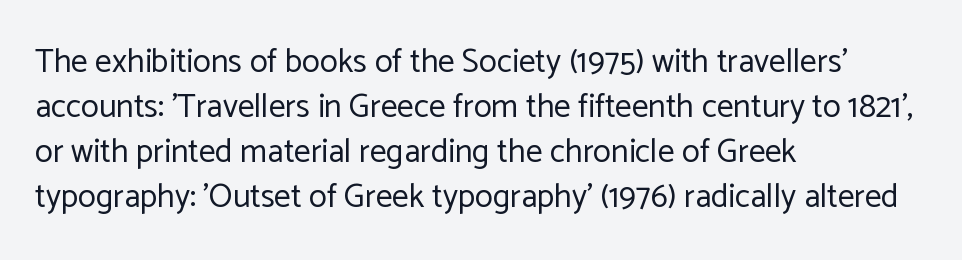
Default kerning and tracking; the words read as compact shapes. Each letter's strokes conclude bluntly, with no projecting serifs. The face used here is proportionally spaced, like ordinary book or web type. If you drew a ruler down the left edge, every line would touch it.
